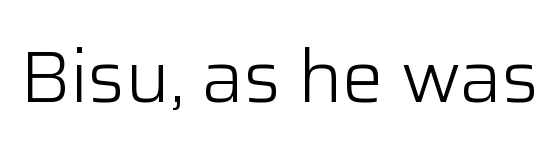
The image shows 74 px light sans-serif type, upright; set normal letter spacing, not underlined; low stroke contrast and a medium x-height.
